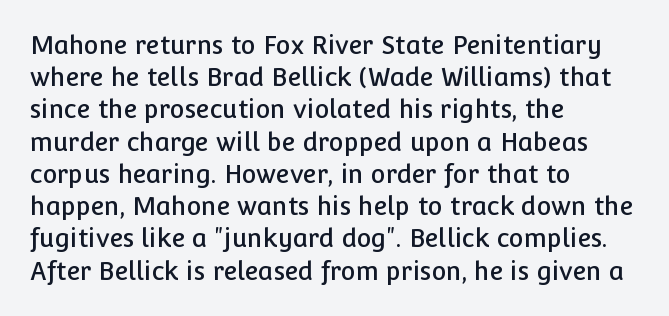
{"italic": "no", "underline": "no", "align": "left", "line_spacing": "normal", "line_spacing_ratio": 1.29, "letter_spacing": "normal", "letter_spacing_em": 0.0, "glyph_px": 25}
